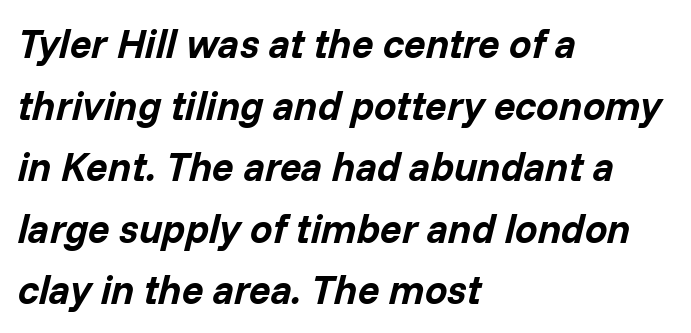
Q: Is the text bold? A: Yes.
Q: Is the text italic (slanted)? A: Yes, it leans right by about 14 degrees.
Q: Is the text underlined? A: No.
Q: How is the paragraph aligned? A: Left-aligned.
Q: Is the spacing between letters normal or unusually wide? A: Normal.
Q: Is the spacing between lines tight, normal or loose? A: Normal.
Q: Width (condensed, normal, or wide)? A: Normal.
Q: Stroke contrast? A: Low.
Q: x-height? A: Medium.
Q: Monospaced? A: No.
